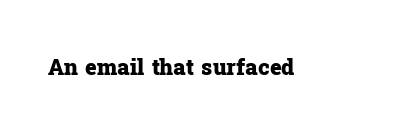
The image shows 22 px bold type, upright; set normal letter spacing, not underlined.
